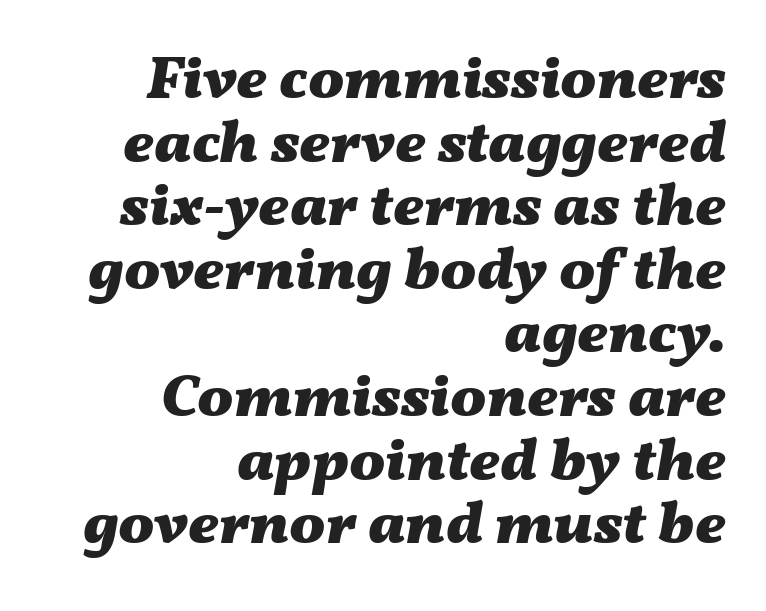
The image shows 60 px heavy, wide type, italic (leaning right); set right-aligned, tight line spacing (1.06x), normal letter spacing, not underlined; medium stroke contrast and a medium x-height.
